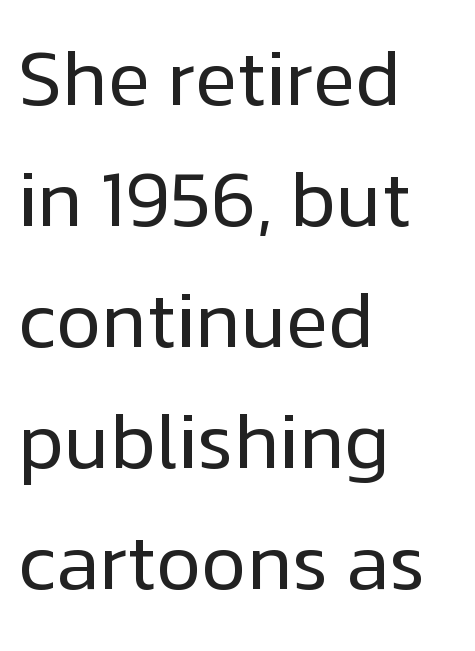
The image shows 78 px regular-weight sans-serif type, upright; set left-aligned, normal line spacing (1.55x), normal letter spacing, not underlined; low stroke contrast and a medium x-height.
